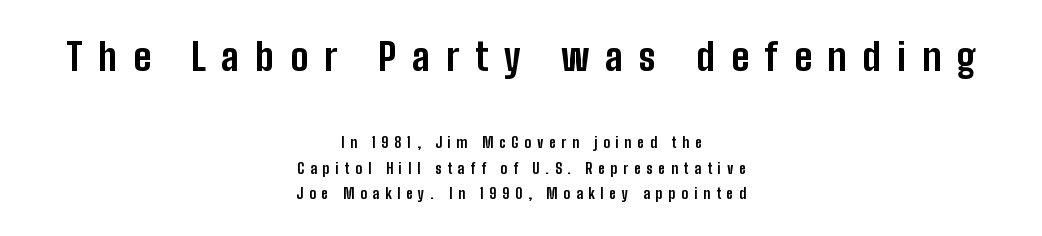
Quick note: not italic, upright. The strip under each line holds only bare page. The glyphs have the mass of a bold cut. Which of the two is more prominent by size? The first, at the top. How are the letters spaced? Widely, with obvious added tracking.
